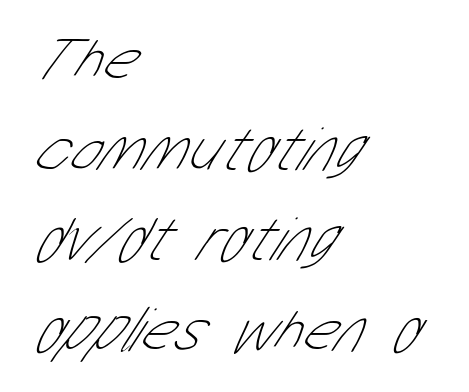
{"serif": "no", "bold": "no", "weight": "thin", "width": "condensed", "stroke_contrast": "low", "x_height": "medium", "monospaced": "no", "underline": "no", "align": "left", "line_spacing": "normal", "line_spacing_ratio": 1.41, "letter_spacing": "normal", "letter_spacing_em": 0.0, "glyph_px": 64}
